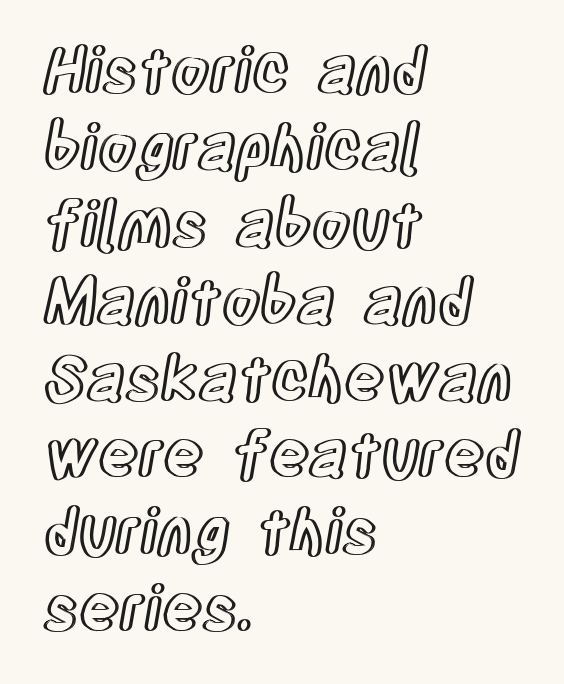
{"width": "condensed", "x_height": "large", "monospaced": "no", "underline": "no", "align": "left", "line_spacing_ratio": 1.24, "letter_spacing": "normal", "letter_spacing_em": 0.0, "glyph_px": 62}
